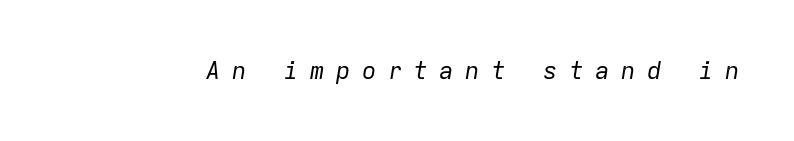
The image shows 24 px text type, italic (leaning right); set unusually wide letter spacing (+0.48 em), not underlined.
